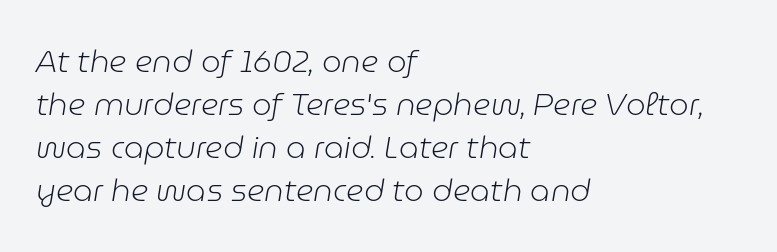
{"italic": "yes", "lean": "right", "slant_degrees": 9, "bold": "no", "weight": "light", "width": "normal", "stroke_contrast": "low", "x_height": "medium", "monospaced": "no", "underline": "no", "align": "left", "line_spacing": "normal", "line_spacing_ratio": 1.39, "letter_spacing": "normal", "letter_spacing_em": 0.0, "glyph_px": 31}
